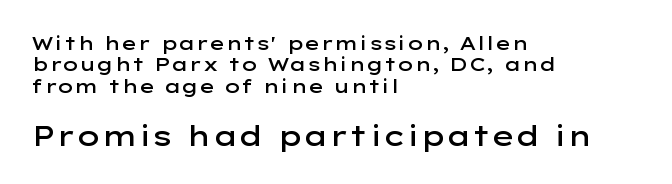
The image shows 28 px semibold, wide sans-serif type, upright; set left-aligned, tight line spacing (1.13x), normal letter spacing, not underlined; the second (bottom) block is 1.47x larger; low stroke contrast and a medium x-height.
